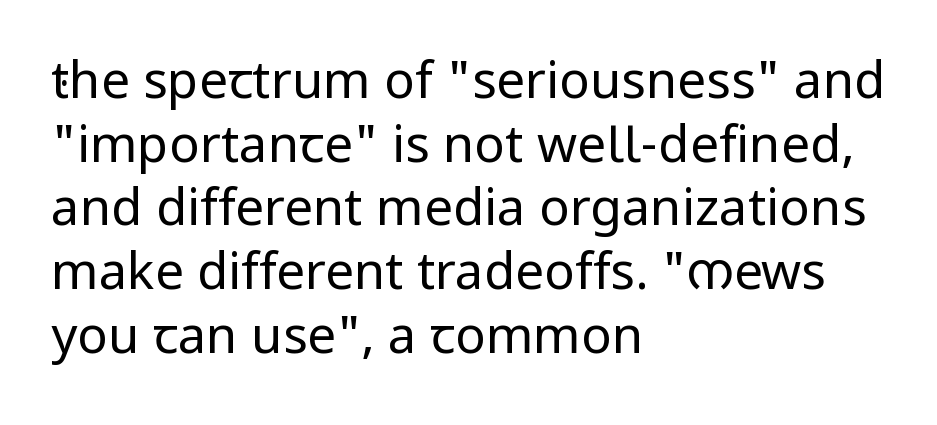
A classic flush-left, rag-right setting is used for this passage. Vertically, the passage feels balanced, rows spaced as you'd expect. Does the type have serifs? No, each stem ends abruptly. The type is set solid horizontally, with unmodified tracking. The foot of each line stays bare and open.
